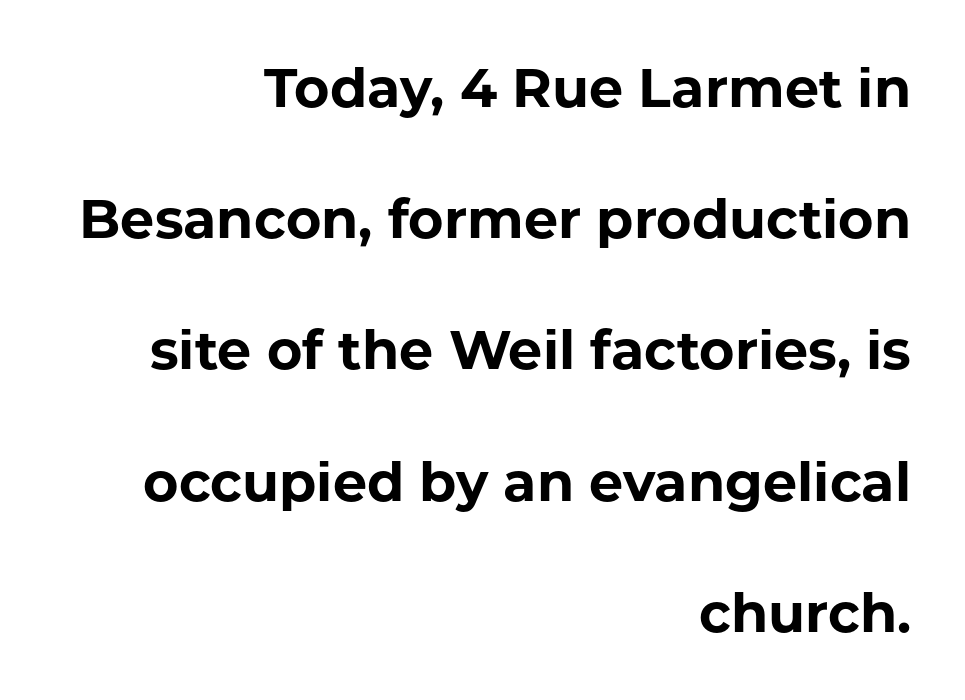
Q: Is the text bold? A: Yes.
Q: Is the text italic (slanted)? A: No, it is upright.
Q: Is the typeface a serif or a sans-serif typeface? A: Sans-serif.
Q: Is the text underlined? A: No.
Q: How is the paragraph aligned? A: Right-aligned.
Q: Is the spacing between letters normal or unusually wide? A: Normal.
Q: Is the spacing between lines tight, normal or loose? A: Loose.
Q: Width (condensed, normal, or wide)? A: Normal.
Q: Stroke contrast? A: Low.
Q: x-height? A: Medium.
Q: Monospaced? A: No.
